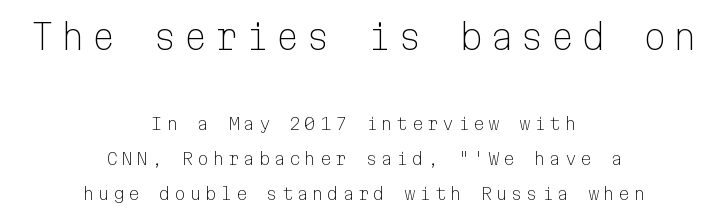
Typographically, this falls in the sans-serif category. Italic? Not at all — the glyphs are vertical. If you squint, the top block still reads clearly — it's the larger of the two. Tracking value appears strongly positive — letters spread wide. Widely set lines give the paragraph a tall, airy silhouette.
